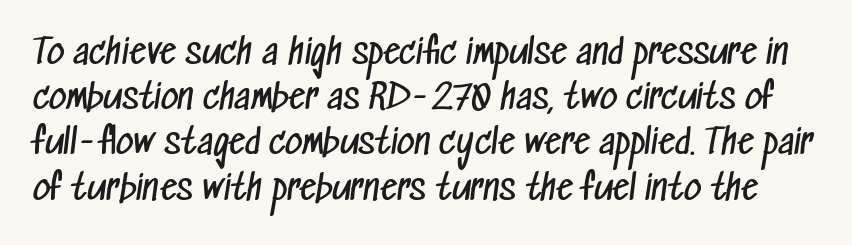
The image shows 34 px regular-weight, condensed sans-serif type; set normal line spacing (1.33x), normal letter spacing, not underlined; low stroke contrast and a medium x-height.
